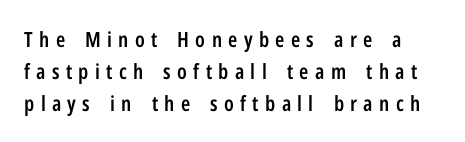
Q: Is the text bold? A: Semi-bold.
Q: Is the text italic (slanted)? A: No, it is upright.
Q: Is the text underlined? A: No.
Q: Is the spacing between letters normal or unusually wide? A: Unusually wide.
Q: Is the spacing between lines tight, normal or loose? A: Normal.
